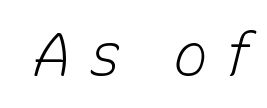
The image shows 59 px light type, italic (leaning right); set unusually wide letter spacing (+0.29 em), not underlined; low stroke contrast and a medium x-height.
